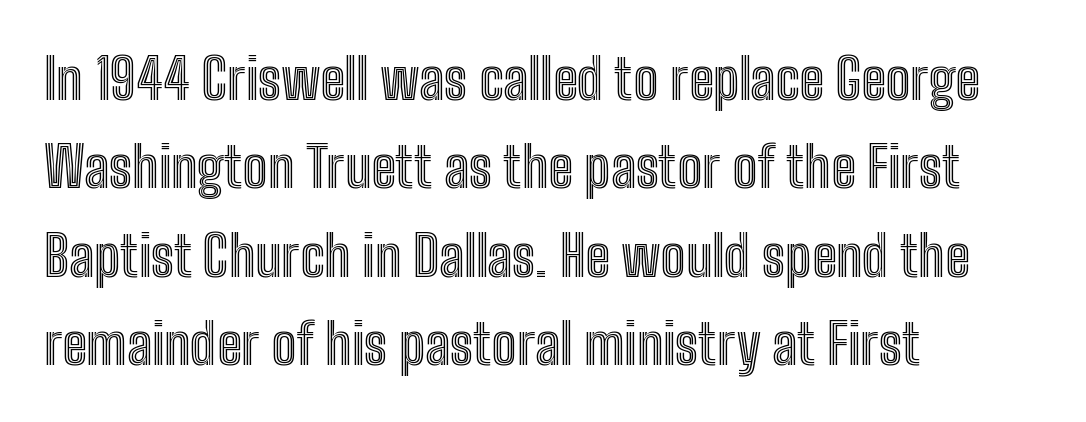
{"italic": "no", "width": "condensed", "x_height": "medium", "monospaced": "no", "underline": "no", "align": "left", "line_spacing": "normal", "line_spacing_ratio": 1.58, "letter_spacing": "normal", "letter_spacing_em": 0.0, "glyph_px": 56}
